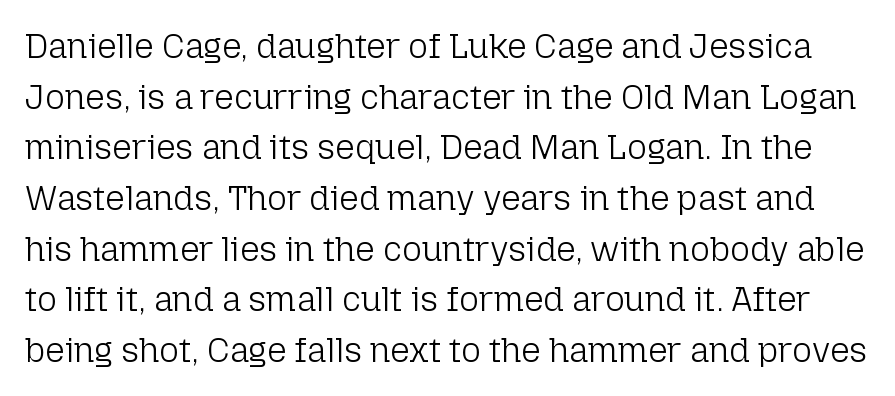
{"serif": "no", "italic": "no", "bold": "no", "weight": "light", "width": "normal", "stroke_contrast": "low", "x_height": "medium", "monospaced": "no", "underline": "no", "line_spacing": "normal", "line_spacing_ratio": 1.49, "letter_spacing": "normal", "letter_spacing_em": 0.0, "glyph_px": 34}
